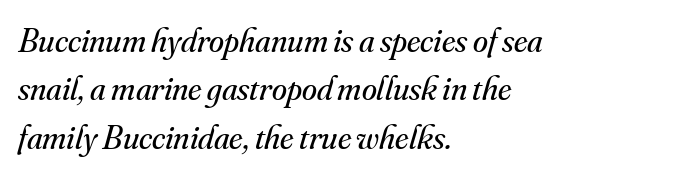
The image shows 34 px regular-weight serif type, italic (leaning right); set left-aligned, normal line spacing (1.42x), normal letter spacing, not underlined; medium stroke contrast and a small x-height.
